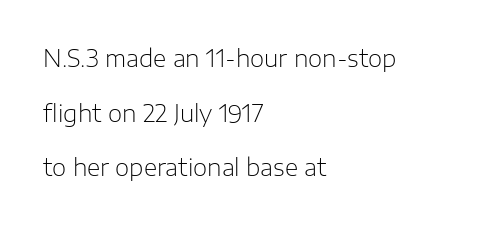
{"italic": "no", "bold": "no", "underline": "no", "align": "left", "line_spacing": "loose", "line_spacing_ratio": 2.38, "letter_spacing": "normal", "letter_spacing_em": 0.0, "glyph_px": 23}
